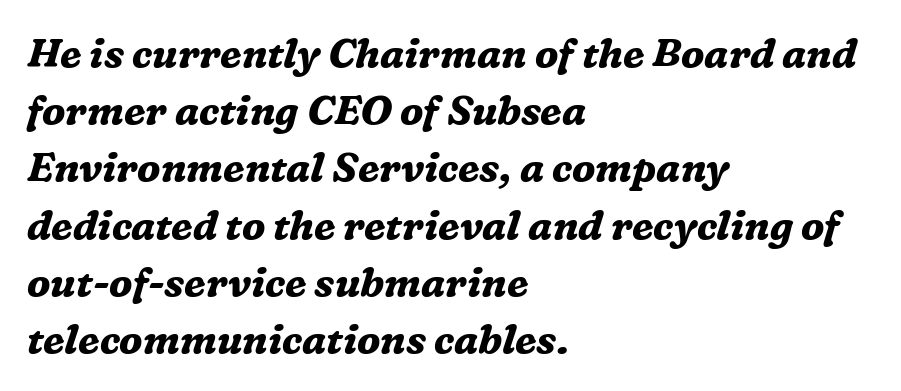
Q: Is the text bold? A: Yes.
Q: Is the text italic (slanted)? A: Yes, it leans right by about 16 degrees.
Q: Is the typeface a serif or a sans-serif typeface? A: Serif.
Q: Is the text underlined? A: No.
Q: How is the paragraph aligned? A: Left-aligned.
Q: Is the spacing between letters normal or unusually wide? A: Normal.
Q: Is the spacing between lines tight, normal or loose? A: Normal.
Q: Width (condensed, normal, or wide)? A: Normal.
Q: Stroke contrast? A: Medium.
Q: x-height? A: Medium.
Q: Monospaced? A: No.
